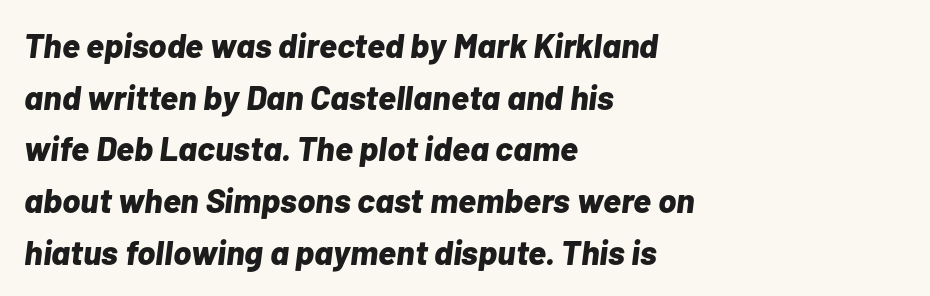
{"italic": "yes", "lean": "right", "slant_degrees": 7, "bold": "yes", "weight": "bold", "width": "normal", "stroke_contrast": "low", "x_height": "medium", "monospaced": "no", "underline": "no", "align": "left", "line_spacing": "normal", "line_spacing_ratio": 1.52, "letter_spacing": "normal", "letter_spacing_em": 0.0, "glyph_px": 34}
